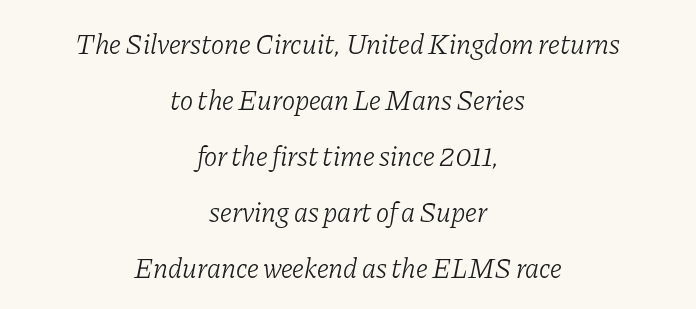
{"serif": "yes", "italic": "yes", "lean": "right", "slant_degrees": 11, "bold": "no", "weight": "light", "width": "normal", "stroke_contrast": "low", "x_height": "medium", "monospaced": "no", "underline": "no", "align": "center", "line_spacing": "loose", "line_spacing_ratio": 2.0, "letter_spacing": "normal", "letter_spacing_em": 0.0, "glyph_px": 28}
